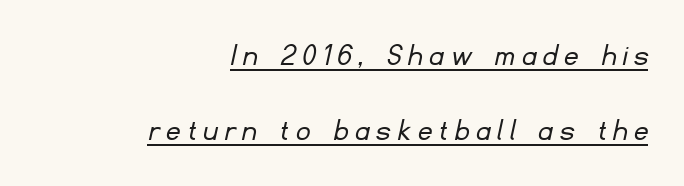
{"serif": "no", "bold": "no", "weight": "light", "width": "normal", "stroke_contrast": "low", "x_height": "small", "monospaced": "no", "underline": "yes", "align": "right", "line_spacing": "loose", "line_spacing_ratio": 2.2, "letter_spacing": "wide", "letter_spacing_em": 0.22, "glyph_px": 34}
